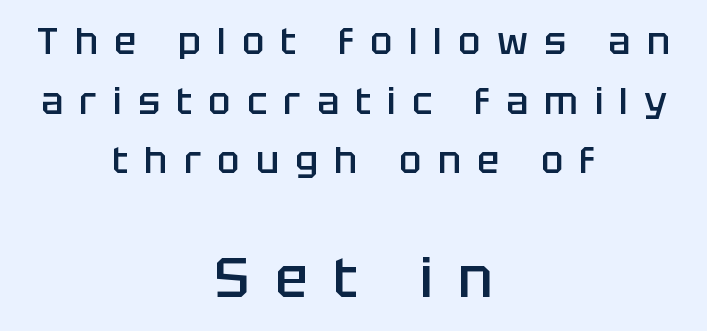
The sample has been set in demibold, a notch under bold. What kind of face is this? One without serifs — a sans. This sample is center-justified, so both line endings float freely. Any mark beneath the type? The region is blank. Size contrast runs from small at the top to large at the bottom. Summary of vertical rhythm: regular, with standard interline spacing.
